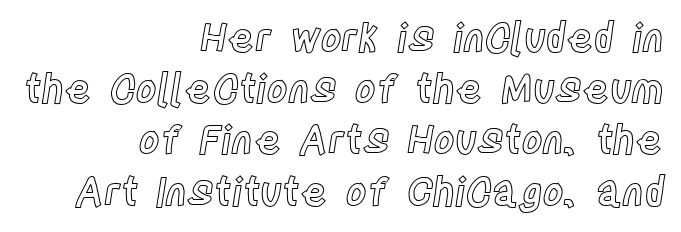
The image shows 40 px condensed type; set right-aligned, normal line spacing (1.28x), normal letter spacing, not underlined; a large x-height.
